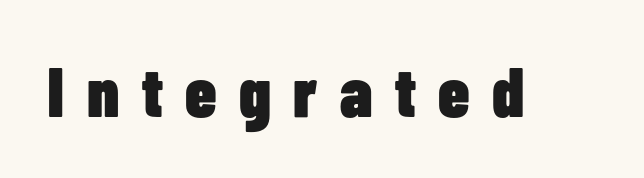
Q: Is the text bold? A: Yes.
Q: Is the text italic (slanted)? A: No, it is upright.
Q: Is the typeface a serif or a sans-serif typeface? A: Sans-serif.
Q: Is the text underlined? A: No.
Q: Is the spacing between letters normal or unusually wide? A: Unusually wide.
Q: Width (condensed, normal, or wide)? A: Condensed.
Q: Stroke contrast? A: Low.
Q: x-height? A: Medium.
Q: Monospaced? A: No.
